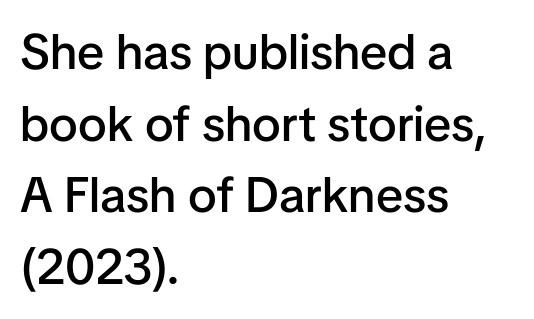
Q: Is the text bold? A: Semi-bold.
Q: Is the text italic (slanted)? A: No, it is upright.
Q: Is the typeface a serif or a sans-serif typeface? A: Sans-serif.
Q: Is the text underlined? A: No.
Q: How is the paragraph aligned? A: Left-aligned.
Q: Is the spacing between letters normal or unusually wide? A: Normal.
Q: Is the spacing between lines tight, normal or loose? A: Normal.
Q: Width (condensed, normal, or wide)? A: Normal.
Q: Stroke contrast? A: Low.
Q: x-height? A: Medium.
Q: Monospaced? A: No.
